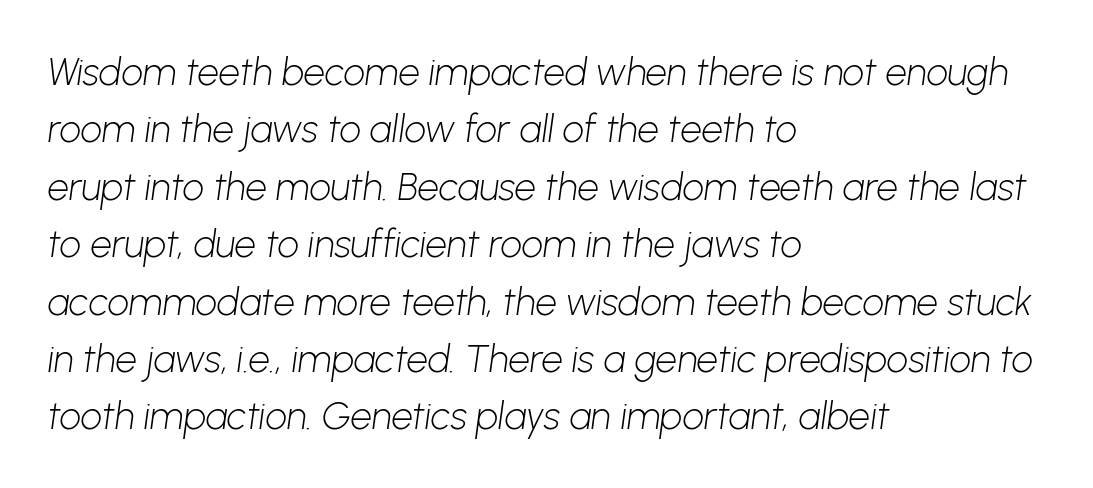
The characters display no serif detailing; their extremities are plain. A bare baseline throughout the passage. Spacing between characters is what you'd get straight out of the box. The vertical gap from one line to the next is medium. Stems here are at most as thick as an everyday book face. Character widths vary here, with narrow letters taking less room than wide ones.
